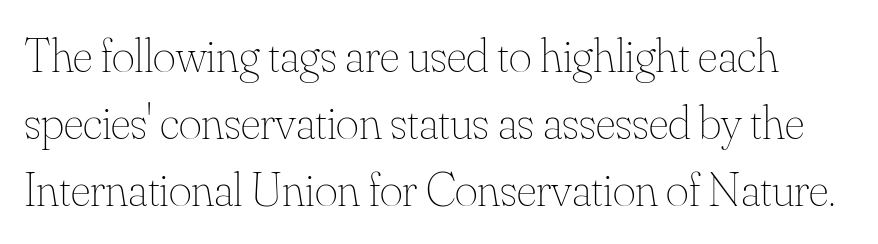
Q: Is the text bold? A: No.
Q: Is the text italic (slanted)? A: No, it is upright.
Q: Is the text underlined? A: No.
Q: Is the spacing between letters normal or unusually wide? A: Normal.
Q: Is the spacing between lines tight, normal or loose? A: Normal.
Q: Width (condensed, normal, or wide)? A: Normal.
Q: Stroke contrast? A: Medium.
Q: x-height? A: Small.
Q: Monospaced? A: No.
